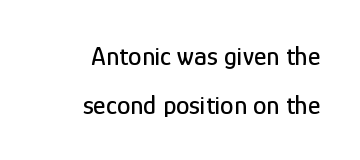
In terms of posture, this sample is upright. The line texture is even and compact thanks to regular tracking. Teacher's note: observe the even right margin — that is flush-right alignment. The specimen omits any rule beneath the text block's lines.
